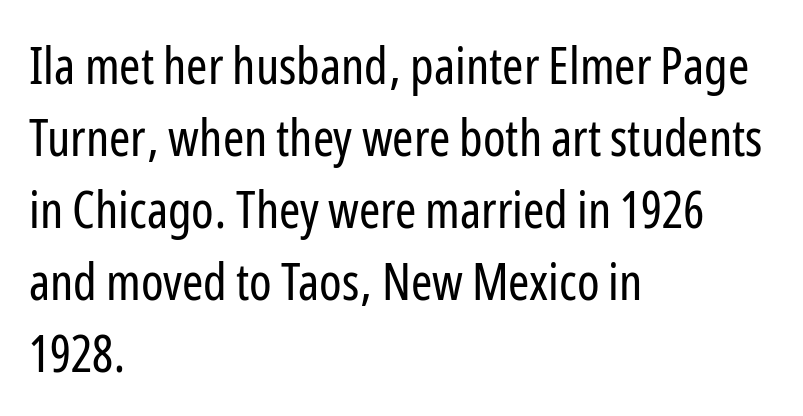
The image shows 51 px regular-weight, condensed sans-serif type, upright; set left-aligned, normal line spacing (1.41x), normal letter spacing, not underlined; low stroke contrast and a medium x-height.
